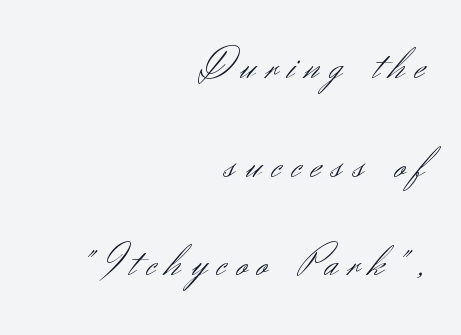
Q: Is the text bold? A: No.
Q: Is the text italic (slanted)? A: Yes.
Q: Is the typeface a serif or a sans-serif typeface? A: Sans-serif.
Q: Is the text underlined? A: No.
Q: How is the paragraph aligned? A: Right-aligned.
Q: Is the spacing between letters normal or unusually wide? A: Unusually wide.
Q: Is the spacing between lines tight, normal or loose? A: Loose.
Q: Width (condensed, normal, or wide)? A: Normal.
Q: Stroke contrast? A: Medium.
Q: x-height? A: Small.
Q: Monospaced? A: No.
